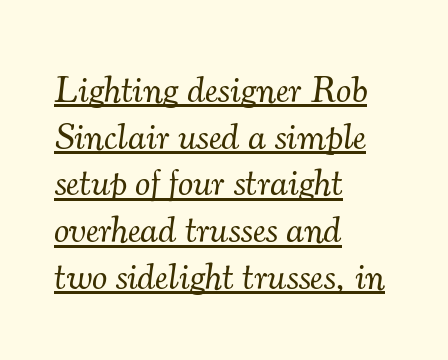
Q: Is the text bold? A: No.
Q: Is the text italic (slanted)? A: Yes, it leans right by about 7 degrees.
Q: Is the typeface a serif or a sans-serif typeface? A: Serif.
Q: Is the text underlined? A: Yes.
Q: How is the paragraph aligned? A: Left-aligned.
Q: Is the spacing between letters normal or unusually wide? A: Normal.
Q: Width (condensed, normal, or wide)? A: Normal.
Q: Stroke contrast? A: Medium.
Q: x-height? A: Small.
Q: Monospaced? A: No.
